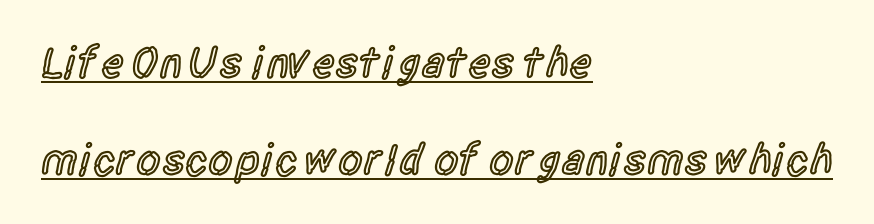
{"serif": "no", "bold": "semi", "weight": "semibold", "width": "condensed", "x_height": "large", "monospaced": "no", "underline": "yes", "align": "left", "line_spacing": "loose", "line_spacing_ratio": 2.2, "letter_spacing": "normal", "letter_spacing_em": 0.0, "glyph_px": 44}
